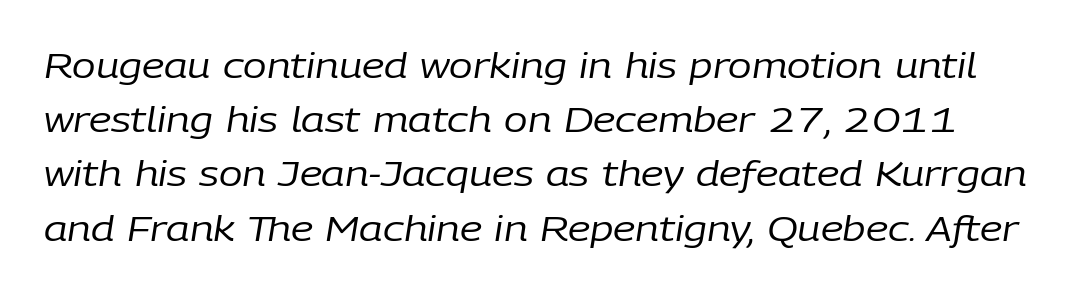
The image shows 35 px regular-weight type, italic (leaning right); set normal line spacing (1.55x), normal letter spacing, not underlined; low stroke contrast and a medium x-height.
